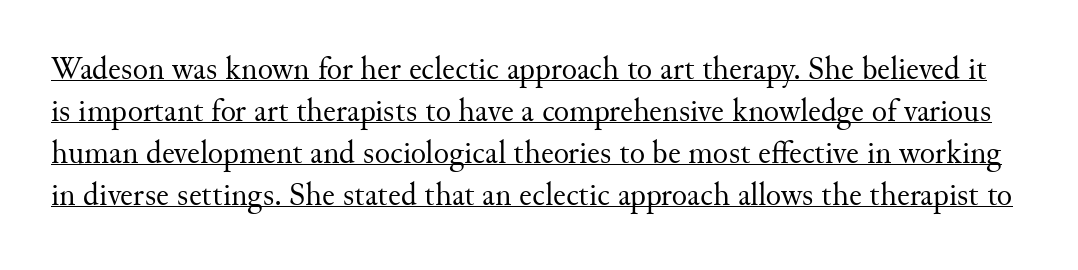
The image shows 32 px regular-weight serif type, upright; set normal line spacing (1.31x), normal letter spacing, underlined; medium stroke contrast and a small x-height.
